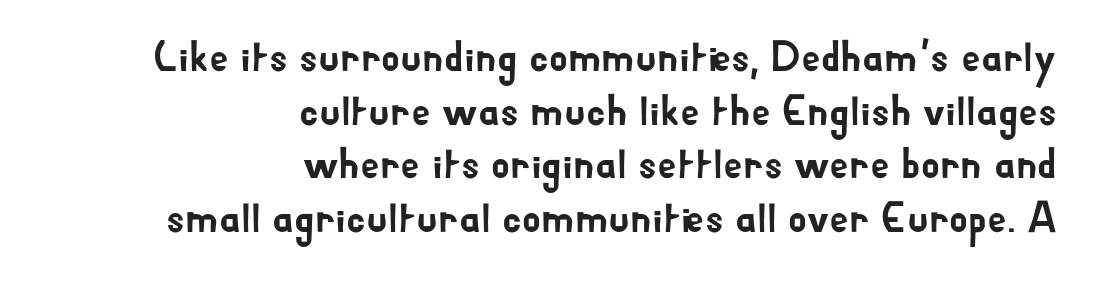
Q: Is the text italic (slanted)? A: No, it is upright.
Q: Is the typeface a serif or a sans-serif typeface? A: Sans-serif.
Q: Is the text underlined? A: No.
Q: How is the paragraph aligned? A: Right-aligned.
Q: Is the spacing between letters normal or unusually wide? A: Normal.
Q: Is the spacing between lines tight, normal or loose? A: Normal.
Q: Width (condensed, normal, or wide)? A: Normal.
Q: Stroke contrast? A: Low.
Q: x-height? A: Small.
Q: Monospaced? A: No.
